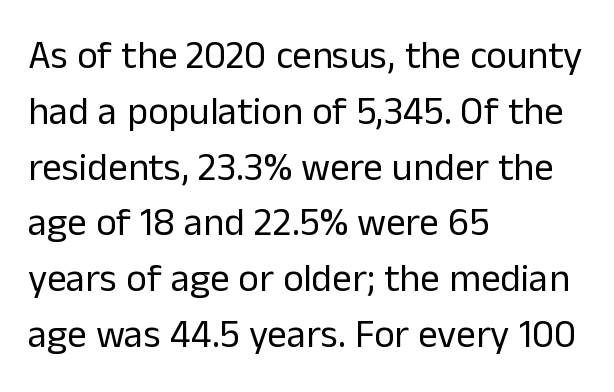
Is the letter spacing exaggerated? No — it looks like the ordinary default. The text block is weighted toward the left margin, trailing off unevenly rightward. Typographically, this falls in the sans-serif category. In terms of posture, this sample is upright.
